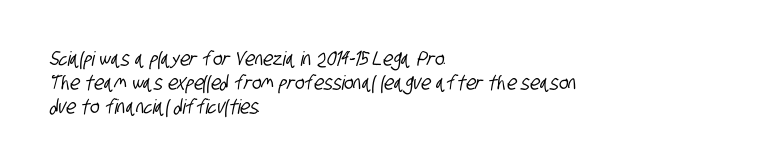
The image shows 20 px text type; set left-aligned, line spacing 1.21x, normal letter spacing, not underlined.
